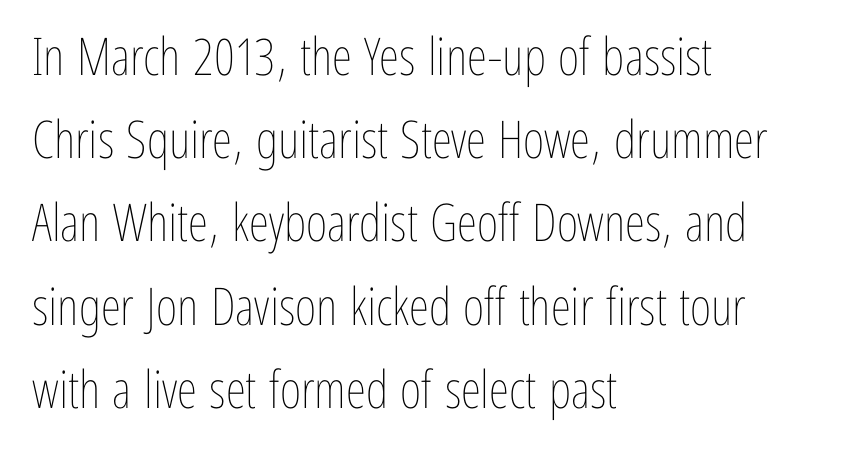
Q: Is the text bold? A: No.
Q: Is the text italic (slanted)? A: No, it is upright.
Q: Is the text underlined? A: No.
Q: How is the paragraph aligned? A: Left-aligned.
Q: Is the spacing between letters normal or unusually wide? A: Normal.
Q: Is the spacing between lines tight, normal or loose? A: Normal.
Q: Width (condensed, normal, or wide)? A: Condensed.
Q: Stroke contrast? A: Low.
Q: x-height? A: Medium.
Q: Monospaced? A: No.
